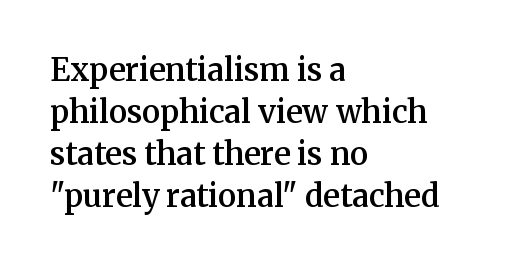
Q: Is the text bold? A: Semi-bold.
Q: Is the text italic (slanted)? A: No, it is upright.
Q: Is the typeface a serif or a sans-serif typeface? A: Serif.
Q: Is the text underlined? A: No.
Q: How is the paragraph aligned? A: Left-aligned.
Q: Is the spacing between letters normal or unusually wide? A: Normal.
Q: Is the spacing between lines tight, normal or loose? A: Normal.
Q: Width (condensed, normal, or wide)? A: Normal.
Q: Stroke contrast? A: Medium.
Q: x-height? A: Medium.
Q: Monospaced? A: No.
